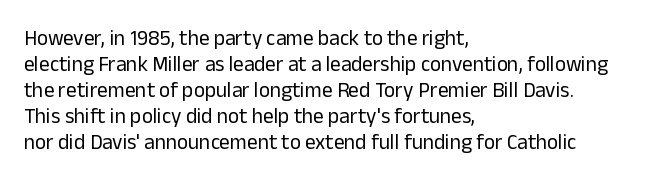
The image shows 21 px text type, upright; set left-aligned, line spacing 1.24x, normal letter spacing, not underlined.
